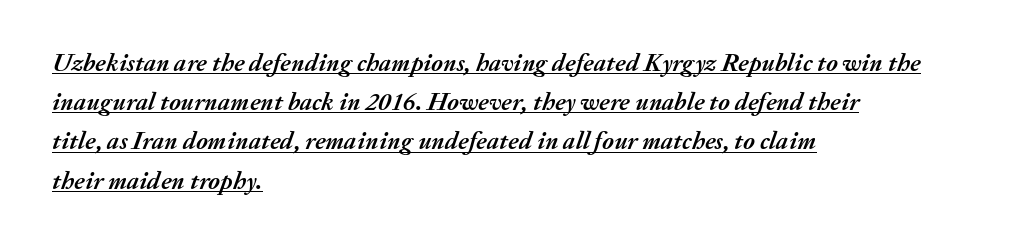
Q: Is the text bold? A: Yes.
Q: Is the text italic (slanted)? A: Yes, it leans right by about 20 degrees.
Q: Is the text underlined? A: Yes.
Q: How is the paragraph aligned? A: Left-aligned.
Q: Is the spacing between letters normal or unusually wide? A: Normal.
Q: Is the spacing between lines tight, normal or loose? A: Normal.
